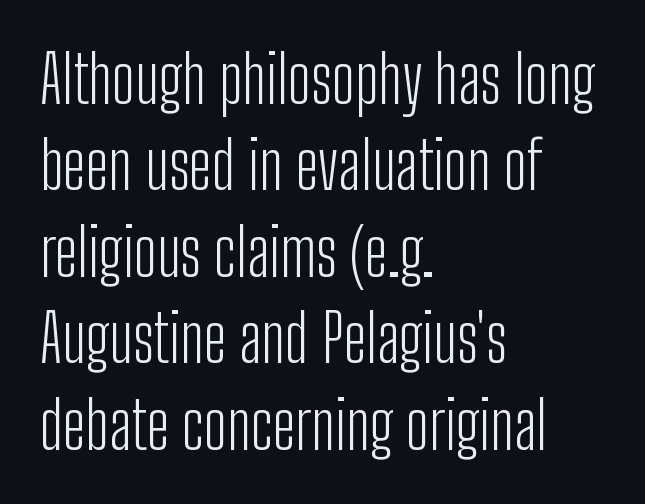
{"serif": "no", "italic": "no", "bold": "no", "weight": "light", "width": "condensed", "stroke_contrast": "low", "x_height": "medium", "monospaced": "no", "underline": "no", "align": "left", "line_spacing": "normal", "line_spacing_ratio": 1.33, "letter_spacing": "normal", "letter_spacing_em": 0.0, "glyph_px": 65}
